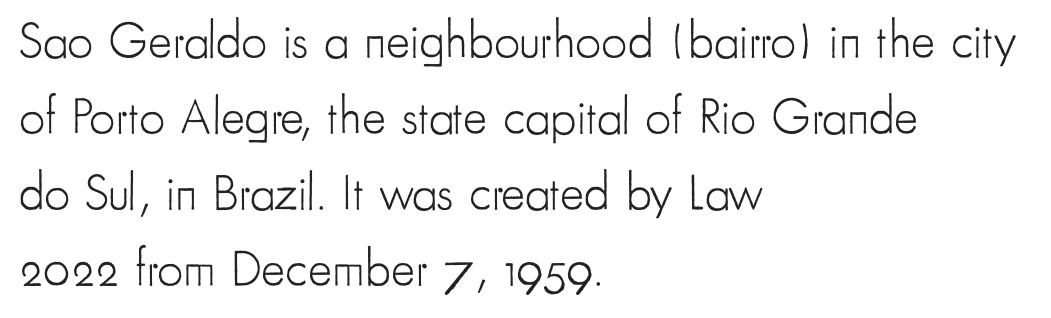
Q: Is the text bold? A: No.
Q: Is the text italic (slanted)? A: No, it is upright.
Q: Is the typeface a serif or a sans-serif typeface? A: Sans-serif.
Q: Is the text underlined? A: No.
Q: How is the paragraph aligned? A: Left-aligned.
Q: Is the spacing between letters normal or unusually wide? A: Normal.
Q: Is the spacing between lines tight, normal or loose? A: Normal.
Q: Width (condensed, normal, or wide)? A: Condensed.
Q: Stroke contrast? A: Low.
Q: x-height? A: Small.
Q: Monospaced? A: No.
